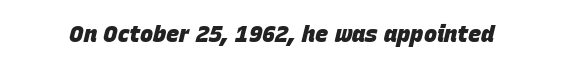
{"italic": "yes", "lean": "right", "slant_degrees": 15, "bold": "yes", "underline": "no", "letter_spacing": "normal", "letter_spacing_em": 0.0, "glyph_px": 22}
